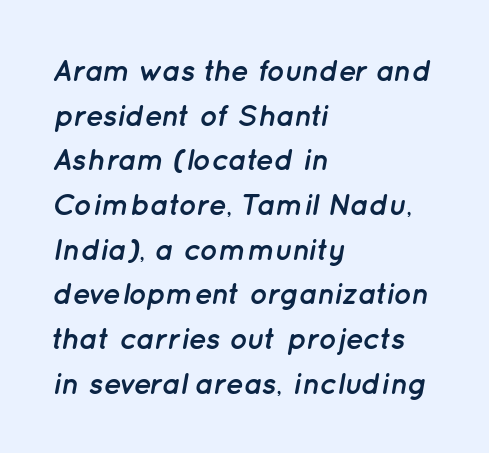
Q: Is the text bold? A: Yes.
Q: Is the text italic (slanted)? A: Yes, it leans right by about 12 degrees.
Q: Is the text underlined? A: No.
Q: How is the paragraph aligned? A: Left-aligned.
Q: Is the spacing between letters normal or unusually wide? A: Normal.
Q: Is the spacing between lines tight, normal or loose? A: Normal.
Q: Width (condensed, normal, or wide)? A: Normal.
Q: Stroke contrast? A: Low.
Q: x-height? A: Medium.
Q: Monospaced? A: No.
